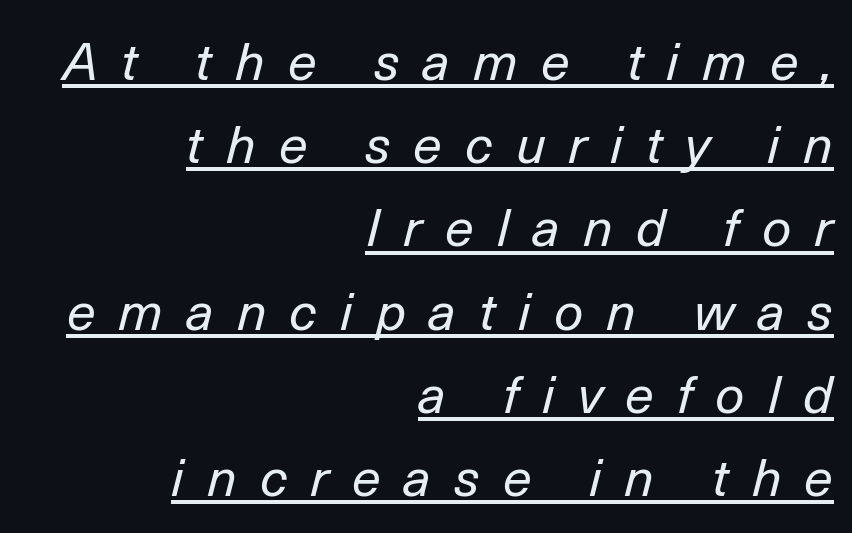
Q: Is the text bold? A: No.
Q: Is the text italic (slanted)? A: Yes, it leans right by about 14 degrees.
Q: Is the text underlined? A: Yes.
Q: How is the paragraph aligned? A: Right-aligned.
Q: Is the spacing between letters normal or unusually wide? A: Unusually wide.
Q: Is the spacing between lines tight, normal or loose? A: Normal.
Q: Width (condensed, normal, or wide)? A: Normal.
Q: Stroke contrast? A: Low.
Q: x-height? A: Medium.
Q: Monospaced? A: No.
